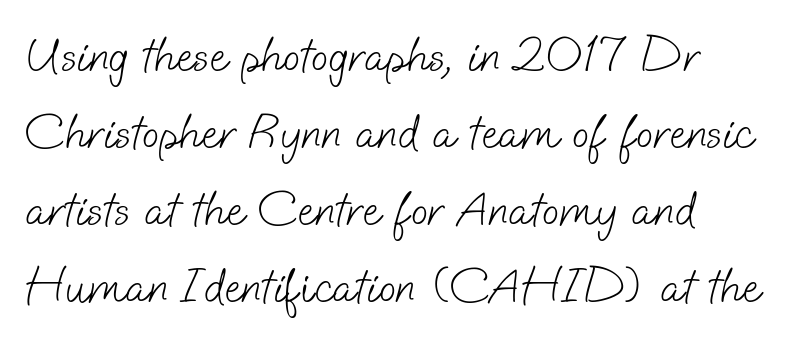
The image shows 50 px light sans-serif type; set normal line spacing (1.54x), normal letter spacing, not underlined; low stroke contrast and a small x-height.
